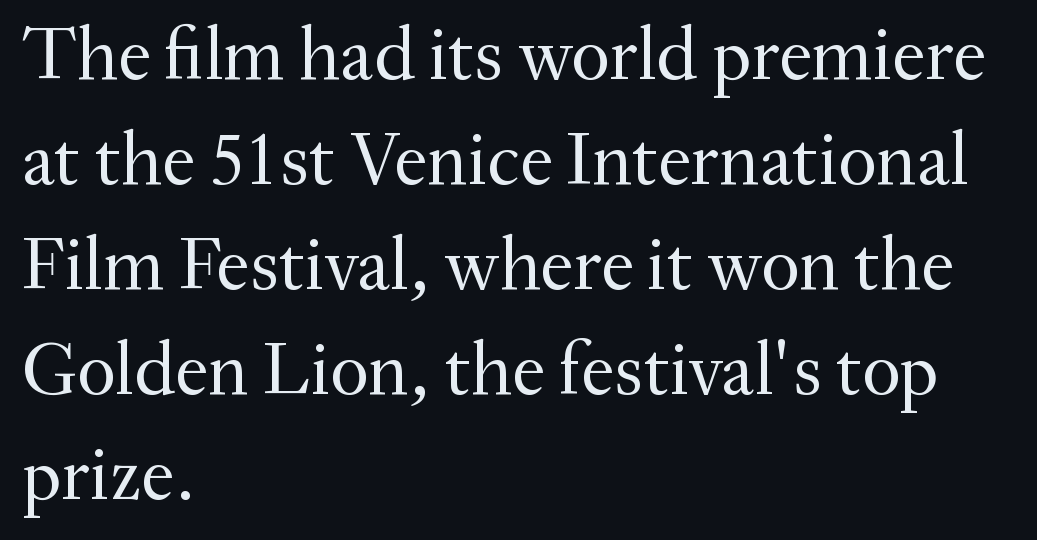
{"serif": "yes", "italic": "no", "bold": "no", "weight": "regular", "width": "normal", "stroke_contrast": "medium", "x_height": "small", "monospaced": "no", "underline": "no", "align": "left", "line_spacing": "normal", "line_spacing_ratio": 1.4, "letter_spacing": "normal", "letter_spacing_em": 0.0, "glyph_px": 75}
